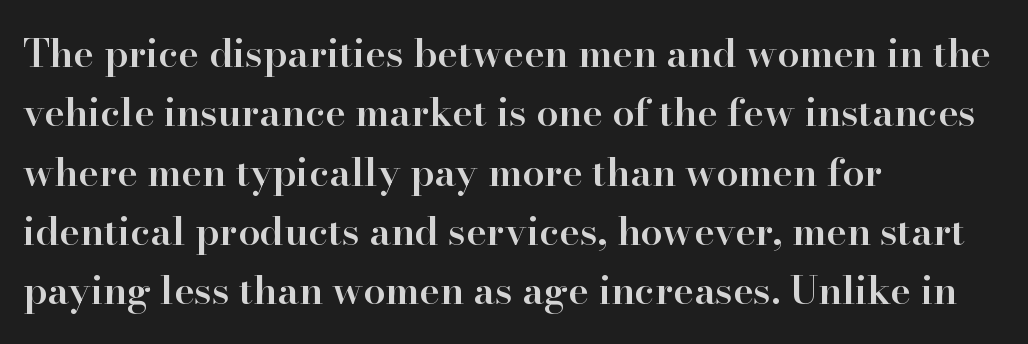
Q: Is the text bold? A: Semi-bold.
Q: Is the text italic (slanted)? A: No, it is upright.
Q: Is the typeface a serif or a sans-serif typeface? A: Serif.
Q: Is the text underlined? A: No.
Q: How is the paragraph aligned? A: Left-aligned.
Q: Is the spacing between letters normal or unusually wide? A: Normal.
Q: Is the spacing between lines tight, normal or loose? A: Normal.
Q: Width (condensed, normal, or wide)? A: Normal.
Q: Stroke contrast? A: High.
Q: x-height? A: Small.
Q: Monospaced? A: No.
